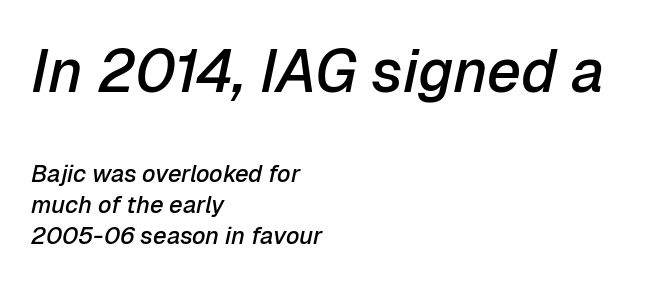
The image shows 60 px semibold type, italic (leaning right); set left-aligned, normal line spacing (1.3x), normal letter spacing, not underlined; the first (top) block is 2.5x larger; low stroke contrast and a medium x-height.
